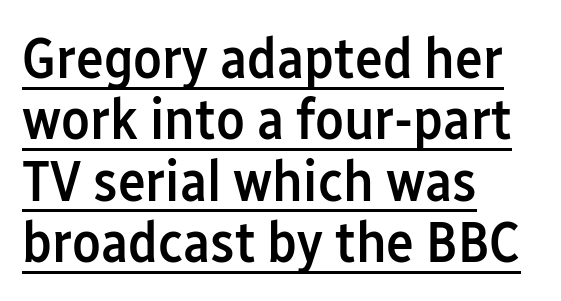
{"serif": "no", "italic": "no", "bold": "semi", "weight": "semibold", "width": "condensed", "stroke_contrast": "low", "x_height": "medium", "monospaced": "no", "underline": "yes", "align": "left", "line_spacing": "tight", "line_spacing_ratio": 1.04, "letter_spacing": "normal", "letter_spacing_em": 0.0, "glyph_px": 59}
